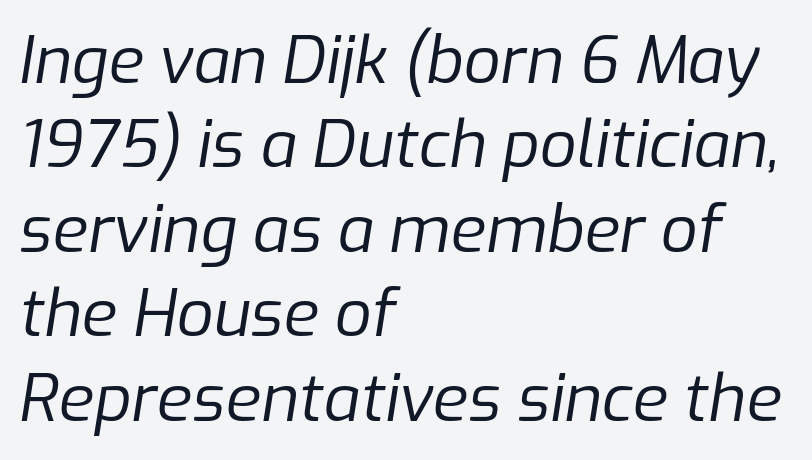
Q: Is the text bold? A: No.
Q: Is the text italic (slanted)? A: Yes, it leans right by about 9 degrees.
Q: Is the text underlined? A: No.
Q: How is the paragraph aligned? A: Left-aligned.
Q: Is the spacing between letters normal or unusually wide? A: Normal.
Q: Is the spacing between lines tight, normal or loose? A: Normal.
Q: Width (condensed, normal, or wide)? A: Normal.
Q: Stroke contrast? A: Low.
Q: x-height? A: Medium.
Q: Monospaced? A: No.
